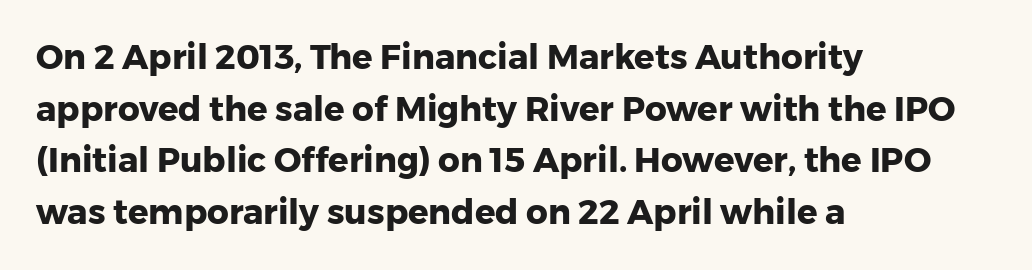
{"serif": "no", "italic": "no", "bold": "yes", "weight": "heavy", "width": "normal", "stroke_contrast": "low", "x_height": "medium", "monospaced": "no", "underline": "no", "align": "left", "line_spacing": "normal", "line_spacing_ratio": 1.52, "letter_spacing": "normal", "letter_spacing_em": 0.0, "glyph_px": 34}
